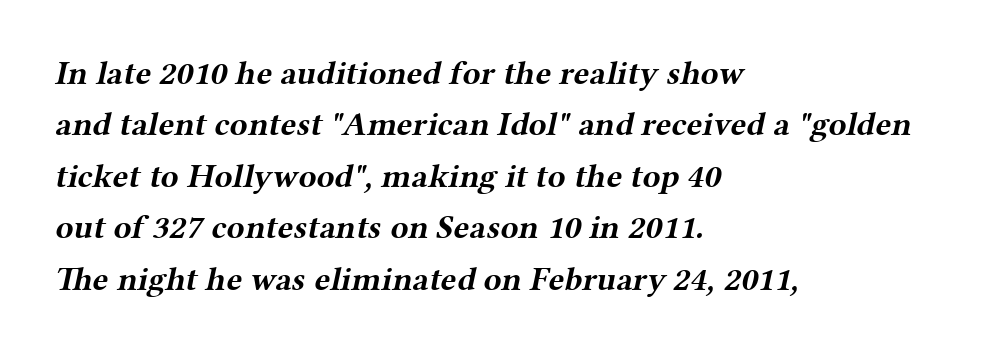
Does the copy run flush right? No — it runs flush left. Compared with typical paragraphs, the rows here are spaced about the same. Tracking here is standard; glyphs follow each other at the usual distance. Quick note: underline off. The letters advance in unequal steps, a hallmark of proportional type. Look at the stroke-to-counter ratio: heavy, a bold.
